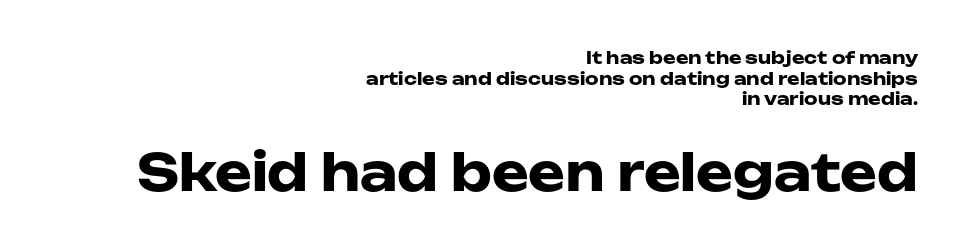
The image shows 50 px heavy, wide sans-serif type, upright; set right-aligned, line spacing 1.22x, normal letter spacing, not underlined; the second (bottom) block is 2.94x larger; low stroke contrast and a medium x-height.
